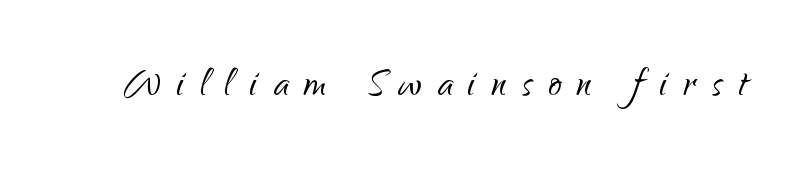
Q: Is the text bold? A: No.
Q: Is the text italic (slanted)? A: Yes.
Q: Is the typeface a serif or a sans-serif typeface? A: Sans-serif.
Q: Is the text underlined? A: No.
Q: Is the spacing between letters normal or unusually wide? A: Unusually wide.
Q: Width (condensed, normal, or wide)? A: Normal.
Q: Stroke contrast? A: Low.
Q: x-height? A: Small.
Q: Monospaced? A: No.
